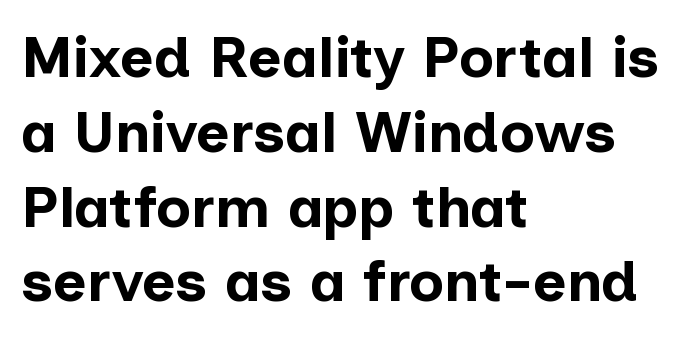
{"serif": "no", "italic": "no", "bold": "yes", "weight": "bold", "width": "normal", "stroke_contrast": "low", "x_height": "medium", "monospaced": "no", "underline": "no", "align": "left", "line_spacing": "normal", "line_spacing_ratio": 1.29, "letter_spacing": "normal", "letter_spacing_em": 0.0, "glyph_px": 58}
